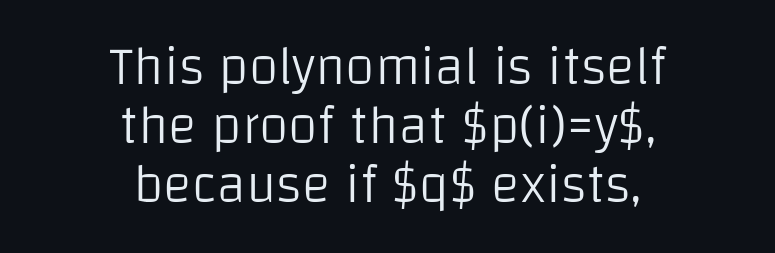
The image shows 54 px light sans-serif type, upright; set centered, tight line spacing (1.09x), normal letter spacing, not underlined; low stroke contrast and a large x-height.
